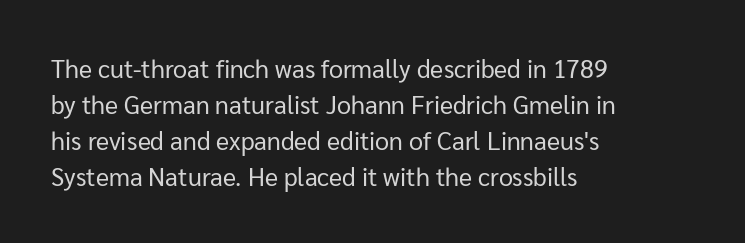
{"italic": "no", "bold": "no", "underline": "no", "align": "left", "line_spacing": "normal", "line_spacing_ratio": 1.44, "letter_spacing": "normal", "letter_spacing_em": 0.0, "glyph_px": 25}
